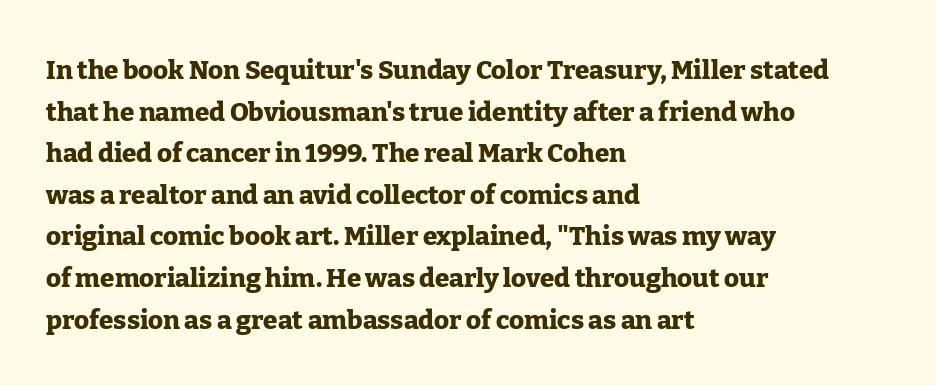
{"italic": "no", "bold": "yes", "underline": "no", "align": "left", "line_spacing": "normal", "line_spacing_ratio": 1.6, "letter_spacing": "normal", "letter_spacing_em": 0.0, "glyph_px": 26}
